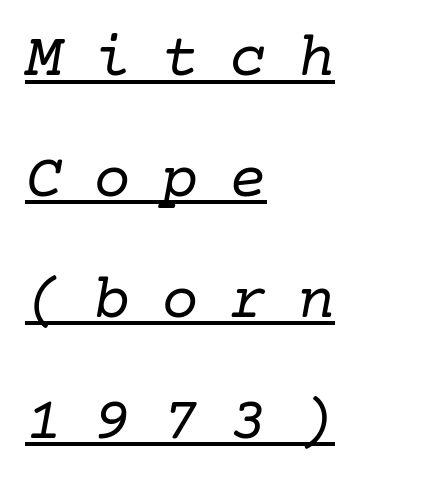
Q: Is the text bold? A: No.
Q: Is the text italic (slanted)? A: Yes, it leans right by about 10 degrees.
Q: Is the typeface a serif or a sans-serif typeface? A: Serif.
Q: Is the text underlined? A: Yes.
Q: How is the paragraph aligned? A: Left-aligned.
Q: Is the spacing between letters normal or unusually wide? A: Unusually wide.
Q: Is the spacing between lines tight, normal or loose? A: Loose.
Q: Width (condensed, normal, or wide)? A: Normal.
Q: Stroke contrast? A: Low.
Q: x-height? A: Medium.
